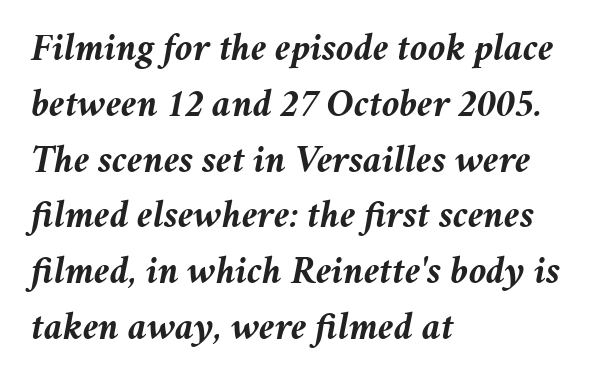
The image shows 39 px semibold type, italic (leaning right); set left-aligned, normal line spacing (1.43x), normal letter spacing, not underlined; medium stroke contrast and a medium x-height.
